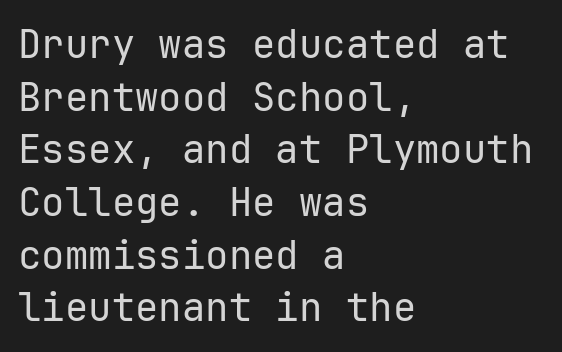
Q: Is the text bold? A: No.
Q: Is the text italic (slanted)? A: No, it is upright.
Q: Is the typeface a serif or a sans-serif typeface? A: Sans-serif.
Q: Is the text underlined? A: No.
Q: How is the paragraph aligned? A: Left-aligned.
Q: Is the spacing between letters normal or unusually wide? A: Normal.
Q: Is the spacing between lines tight, normal or loose? A: Normal.
Q: Width (condensed, normal, or wide)? A: Normal.
Q: Stroke contrast? A: Low.
Q: x-height? A: Medium.
Q: Monospaced? A: Yes.
